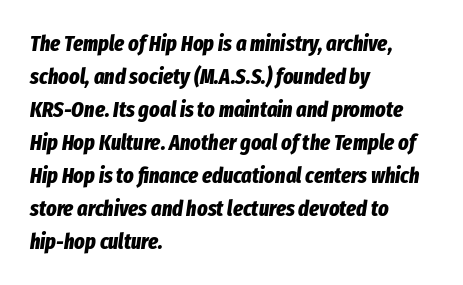
{"italic": "yes", "lean": "right", "slant_degrees": 8, "bold": "yes", "underline": "no", "align": "left", "line_spacing": "normal", "line_spacing_ratio": 1.5, "letter_spacing": "normal", "letter_spacing_em": 0.0, "glyph_px": 22}
